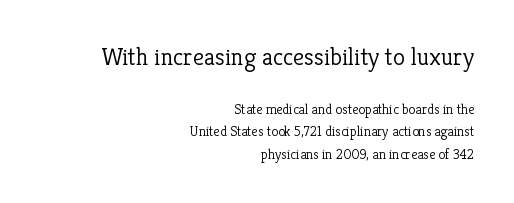
The image shows 25 px text type, upright; set right-aligned, normal line spacing (1.6x), normal letter spacing, not underlined; the first (top) block is 1.79x larger.
